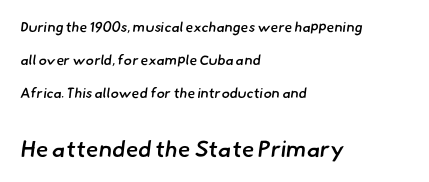
The vertical gap from one line to the next is large. Strokes here are thickened, but only to semibold level. The block sitting lower on the canvas is the one with enlarged characters. What stands out about the letter spacing? Nothing — it is the standard amount. The ragged edge is on the right, which tells us the setting is flush left.
